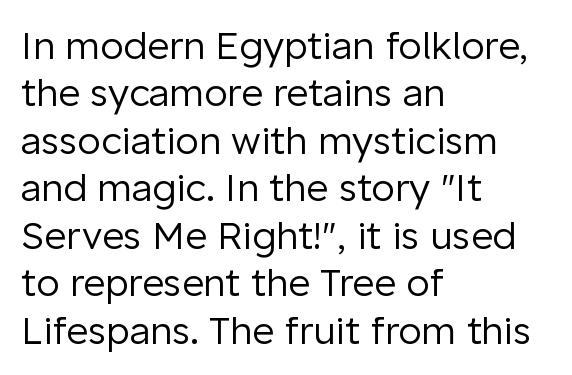
{"serif": "no", "italic": "no", "bold": "no", "weight": "regular", "width": "normal", "stroke_contrast": "low", "x_height": "medium", "monospaced": "no", "underline": "no", "align": "left", "line_spacing": "normal", "line_spacing_ratio": 1.25, "letter_spacing": "normal", "letter_spacing_em": 0.0, "glyph_px": 38}
